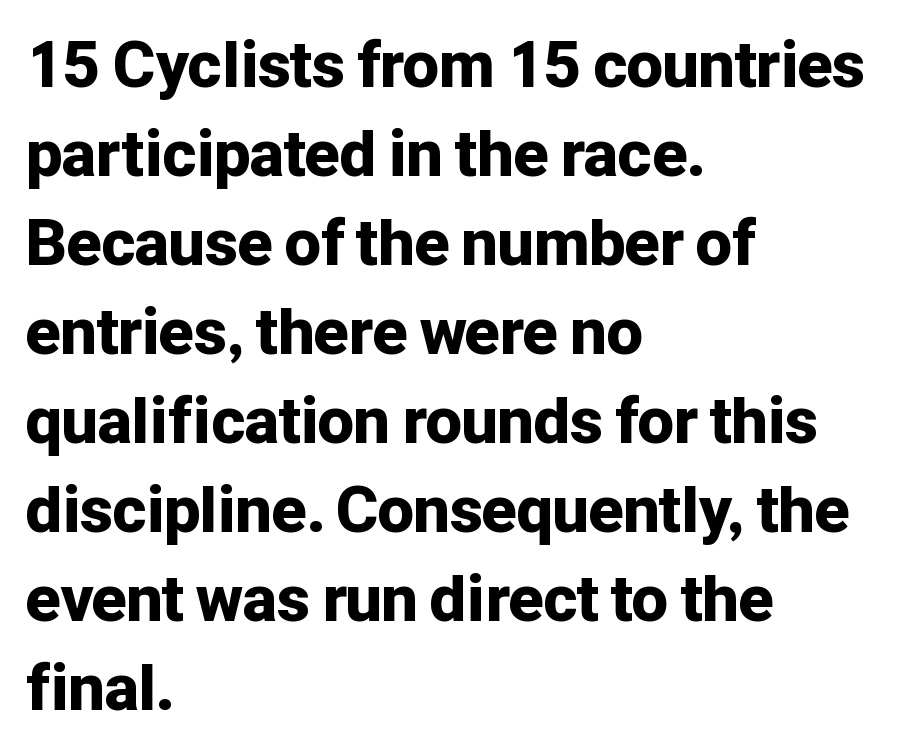
The image shows 64 px bold sans-serif type, upright; set left-aligned, normal line spacing (1.39x), normal letter spacing, not underlined; low stroke contrast and a medium x-height.
